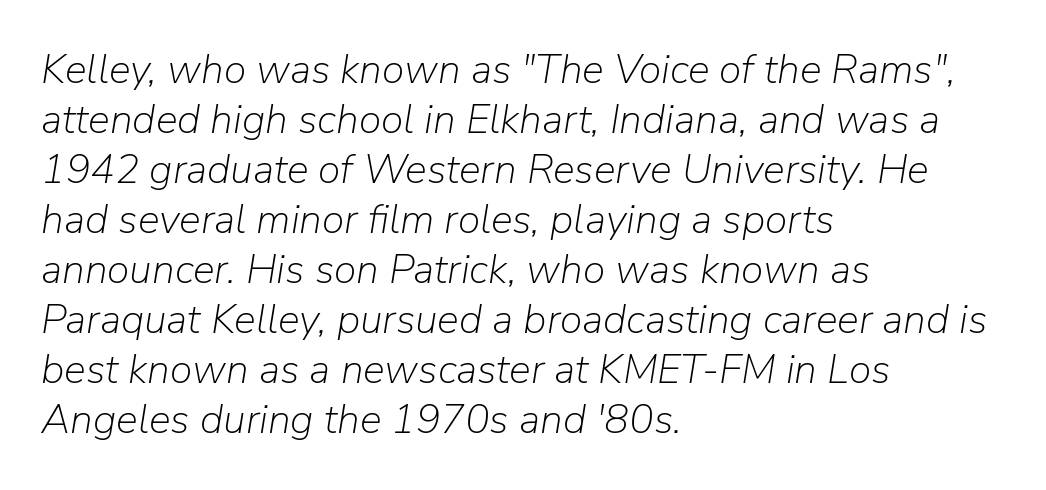
The image shows 41 px light type, italic (leaning right); set left-aligned, line spacing 1.22x, normal letter spacing, not underlined; low stroke contrast and a medium x-height.
